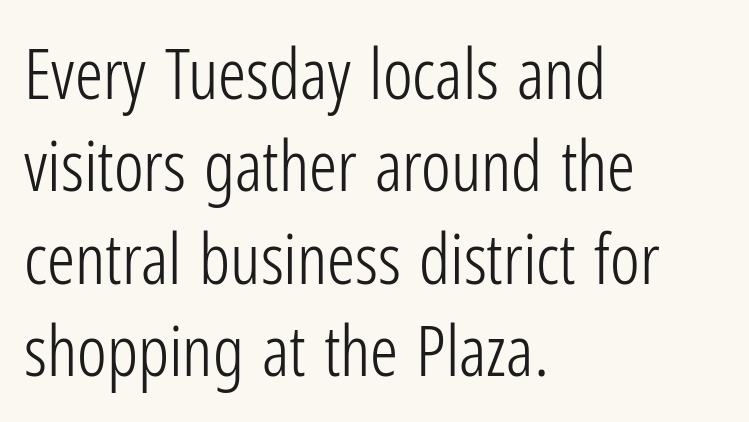
The image shows 70 px light, condensed sans-serif type, upright; set left-aligned, normal line spacing (1.32x), normal letter spacing, not underlined; low stroke contrast and a medium x-height.
